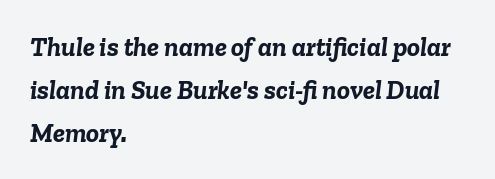
{"italic": "yes", "lean": "right", "slant_degrees": 6, "bold": "yes", "underline": "no", "align": "left", "line_spacing": "normal", "line_spacing_ratio": 1.59, "letter_spacing": "normal", "letter_spacing_em": 0.0, "glyph_px": 27}
